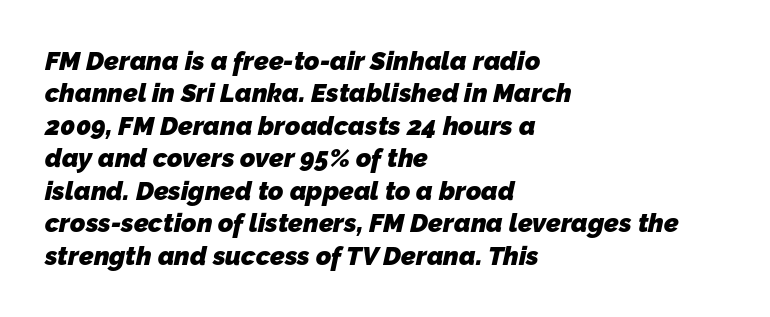
This sample keeps an unexceptional amount of space between lines. How heavy is the stroke? Heavy — this is a bold. Caption: multi-line text, flush left, ragged right. Observe the ordinary spacing: letters are neighbours, not strangers. Descender tails drop into unmarked territory.
